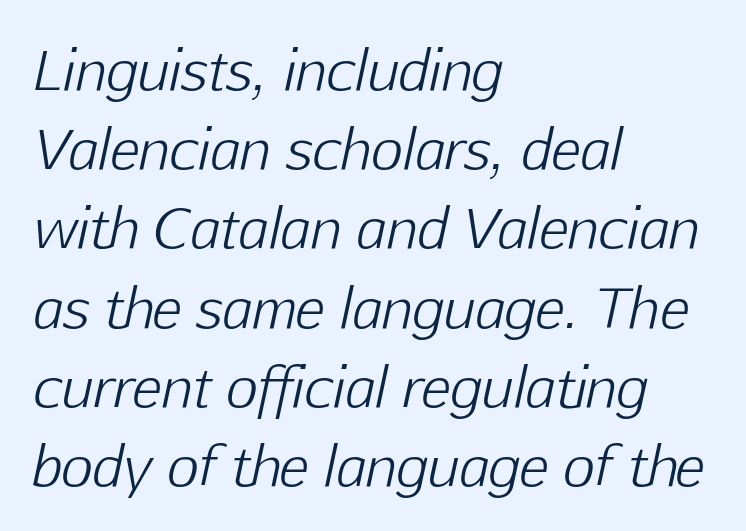
Q: Is the text bold? A: No.
Q: Is the text italic (slanted)? A: Yes, it leans right by about 12 degrees.
Q: Is the text underlined? A: No.
Q: How is the paragraph aligned? A: Left-aligned.
Q: Is the spacing between letters normal or unusually wide? A: Normal.
Q: Is the spacing between lines tight, normal or loose? A: Normal.
Q: Width (condensed, normal, or wide)? A: Normal.
Q: Stroke contrast? A: Low.
Q: x-height? A: Medium.
Q: Monospaced? A: No.
